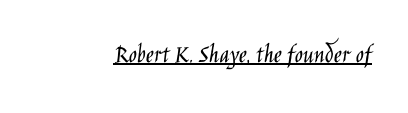
Q: Is the text bold? A: No.
Q: Is the text italic (slanted)? A: Yes.
Q: Is the text underlined? A: Yes.
Q: Is the spacing between letters normal or unusually wide? A: Normal.
